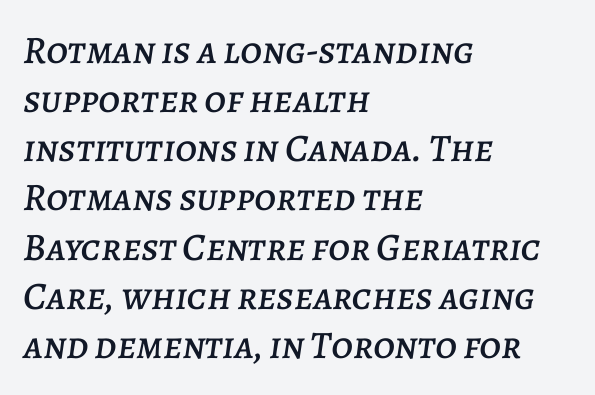
Q: Is the text italic (slanted)? A: Yes, it leans right by about 7 degrees.
Q: Is the text underlined? A: No.
Q: How is the paragraph aligned? A: Left-aligned.
Q: Is the spacing between letters normal or unusually wide? A: Normal.
Q: Is the spacing between lines tight, normal or loose? A: Normal.
Q: Width (condensed, normal, or wide)? A: Normal.
Q: Stroke contrast? A: Low.
Q: x-height? A: Large.
Q: Monospaced? A: No.
